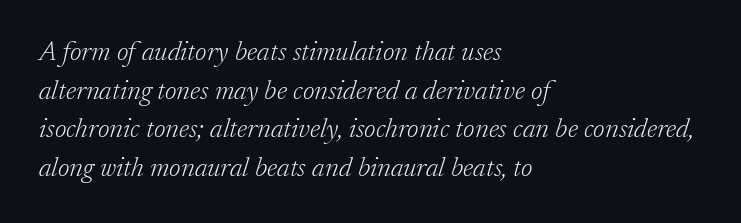
Q: Is the text bold? A: No.
Q: Is the text italic (slanted)? A: Yes, it leans right by about 17 degrees.
Q: Is the typeface a serif or a sans-serif typeface? A: Serif.
Q: Is the text underlined? A: No.
Q: How is the paragraph aligned? A: Left-aligned.
Q: Is the spacing between letters normal or unusually wide? A: Normal.
Q: Is the spacing between lines tight, normal or loose? A: Normal.
Q: Width (condensed, normal, or wide)? A: Normal.
Q: Stroke contrast? A: Low.
Q: x-height? A: Small.
Q: Monospaced? A: No.
